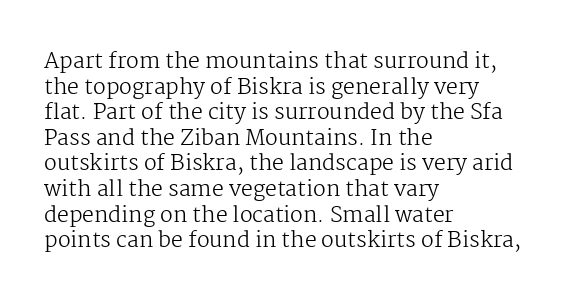
Does extra space separate the letters? No, they use regular spacing. The passage is arranged the way most books set body copy — flush left. The area under the type is left untouched. The face looks like a standard text weight, possibly lighter. Notice how the stems are strictly vertical — no italics here.
